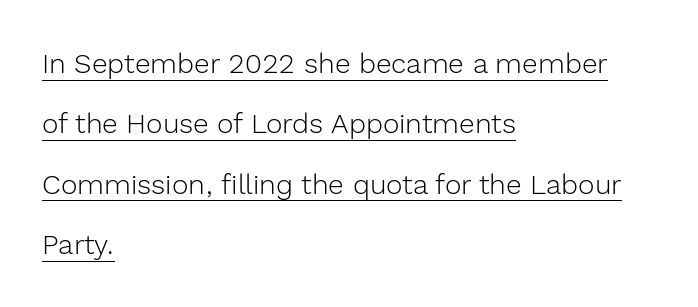
Q: Is the text bold? A: No.
Q: Is the text italic (slanted)? A: No, it is upright.
Q: Is the typeface a serif or a sans-serif typeface? A: Sans-serif.
Q: Is the text underlined? A: Yes.
Q: How is the paragraph aligned? A: Left-aligned.
Q: Is the spacing between letters normal or unusually wide? A: Normal.
Q: Is the spacing between lines tight, normal or loose? A: Loose.
Q: Width (condensed, normal, or wide)? A: Normal.
Q: x-height? A: Medium.
Q: Monospaced? A: No.
